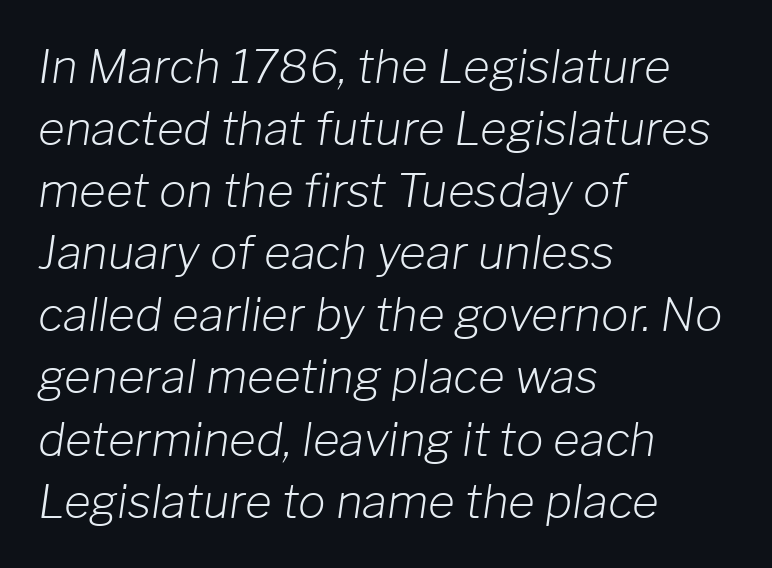
Do the characters align in a grid? No, the font is proportional. Compared with typical body copy, the letter spacing here is the same. Every character sits at an angle, as italics do. This reads as an unemphasized weight, regular at the heaviest. Leading matches the norm, producing a regular column.
